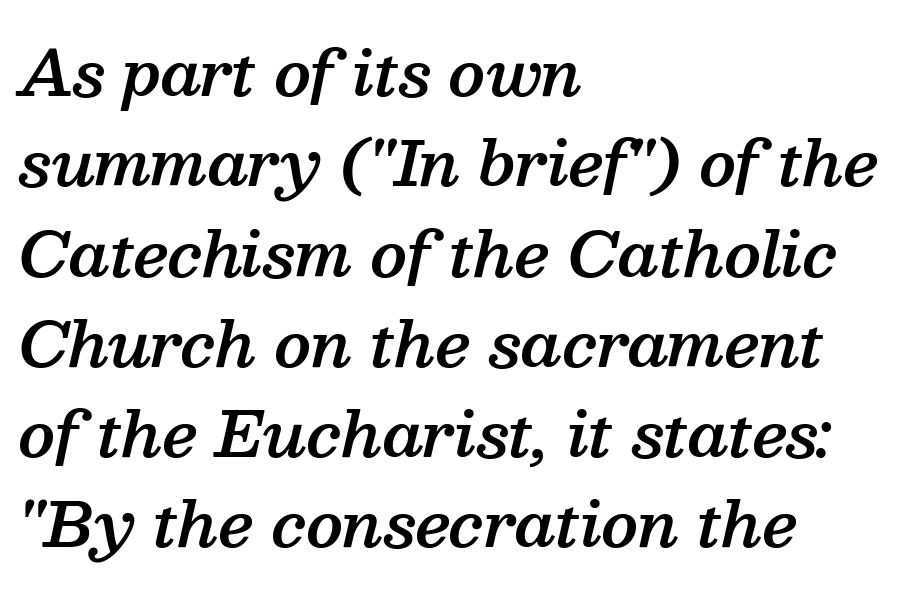
Here the glyphs are tracked normally, forming tight word shapes. Summary of vertical rhythm: regular, with standard interline spacing. Short and long lines alike share a common starting point at left. Firm but not heavy-handed strokes: this text is semibold. Letterform terminals end in serifs throughout the passage. Each letter keeps its own natural width here, so spacing adapts to shape.
